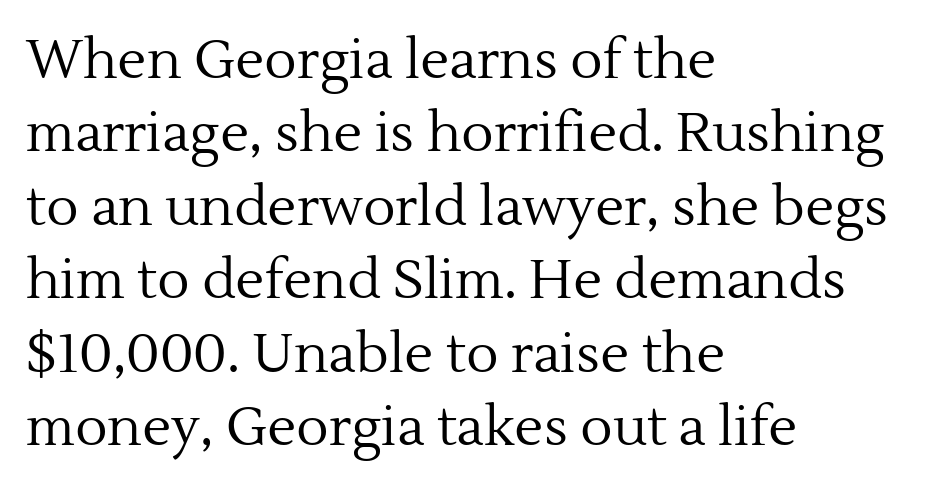
Q: Is the text bold? A: No.
Q: Is the text italic (slanted)? A: No, it is upright.
Q: Is the typeface a serif or a sans-serif typeface? A: Serif.
Q: Is the text underlined? A: No.
Q: How is the paragraph aligned? A: Left-aligned.
Q: Is the spacing between letters normal or unusually wide? A: Normal.
Q: Is the spacing between lines tight, normal or loose? A: Normal.
Q: Width (condensed, normal, or wide)? A: Normal.
Q: x-height? A: Medium.
Q: Monospaced? A: No.
